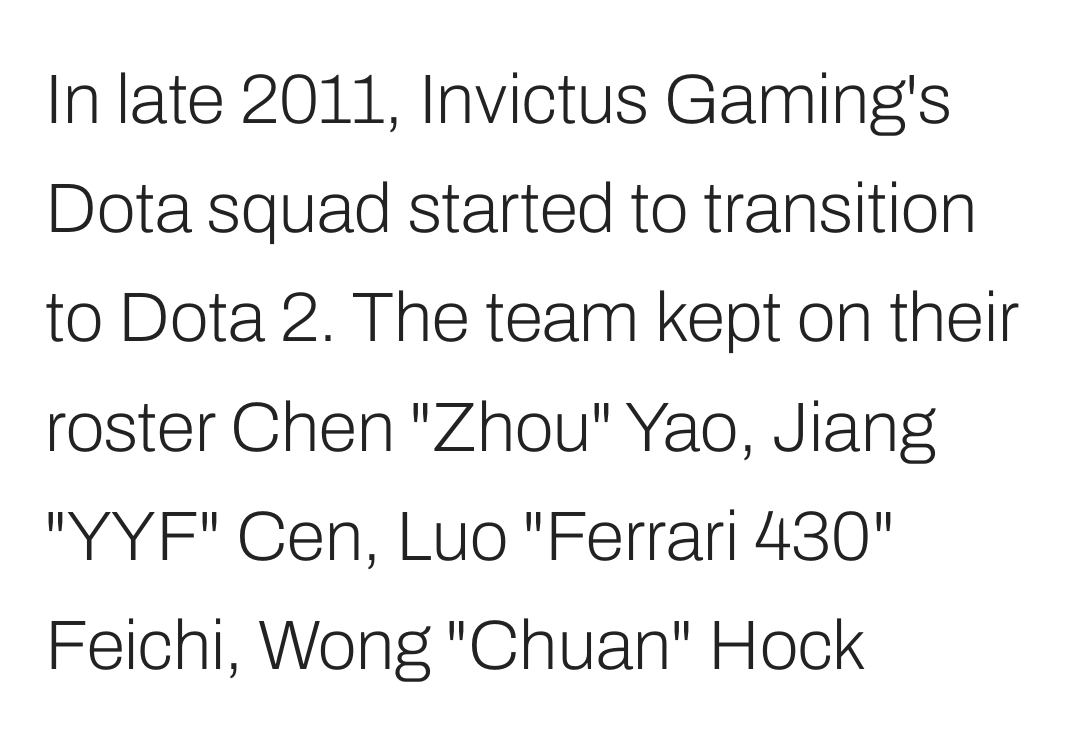
The image shows 70 px light sans-serif type, upright; set left-aligned, normal line spacing (1.56x), normal letter spacing, not underlined; low stroke contrast and a medium x-height.
